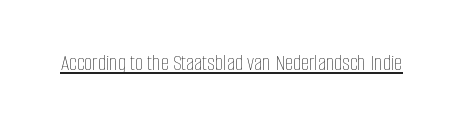
The image shows 23 px text type, upright; set normal letter spacing, underlined.
